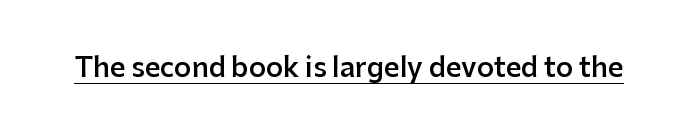
Q: Is the text bold? A: Semi-bold.
Q: Is the text italic (slanted)? A: No, it is upright.
Q: Is the text underlined? A: Yes.
Q: Is the spacing between letters normal or unusually wide? A: Normal.
